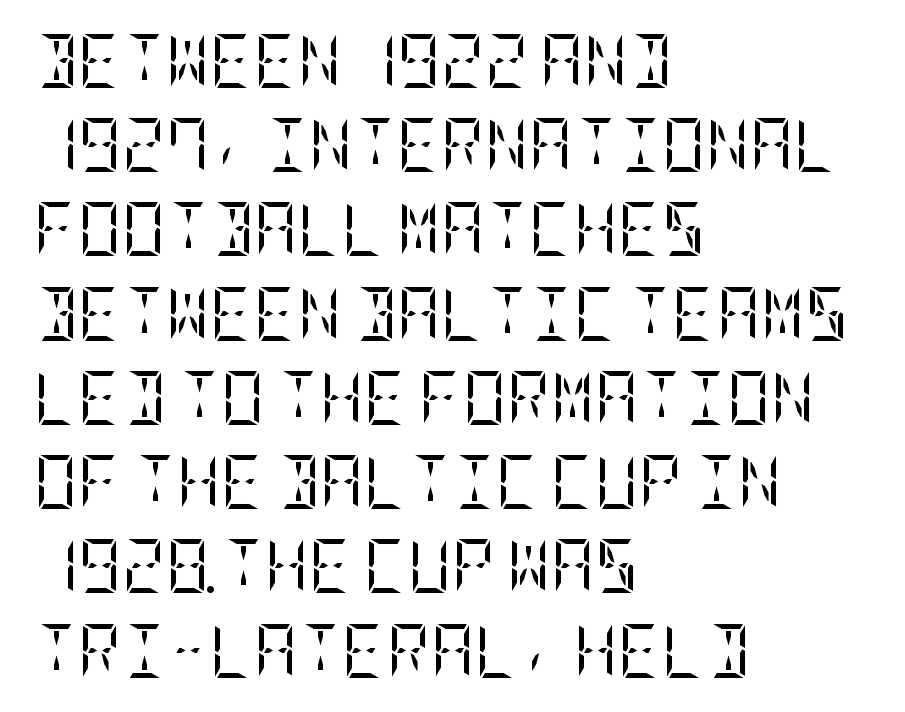
{"serif": "yes", "italic": "no", "bold": "no", "weight": "regular", "width": "condensed", "stroke_contrast": "low", "x_height": "large", "underline": "no", "align": "left", "line_spacing": "normal", "line_spacing_ratio": 1.56, "letter_spacing": "normal", "letter_spacing_em": 0.0, "glyph_px": 54}
